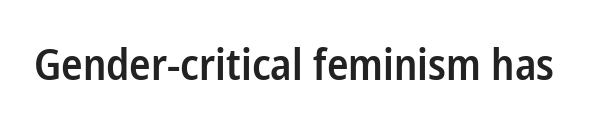
Each letter keeps its own natural width here, so spacing adapts to shape. Semibold letterforms, between regular and bold. In terms of posture, this sample is upright. Nothing sits at the stroke ends, so this counts as sans-serif.
